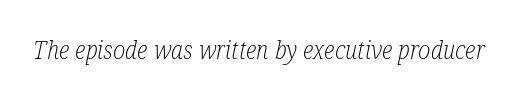
{"italic": "yes", "lean": "right", "slant_degrees": 12, "bold": "no", "underline": "no", "letter_spacing": "normal", "letter_spacing_em": 0.0, "glyph_px": 25}
